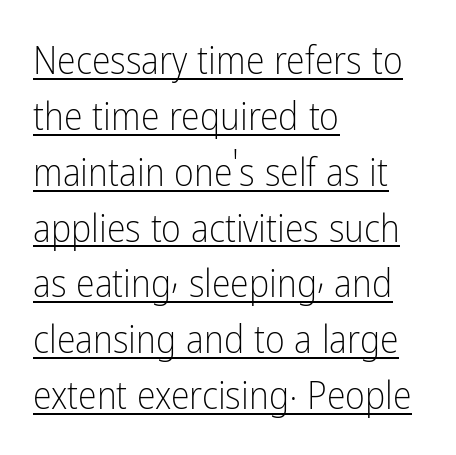
Q: Is the text bold? A: No.
Q: Is the text italic (slanted)? A: No, it is upright.
Q: Is the typeface a serif or a sans-serif typeface? A: Sans-serif.
Q: Is the text underlined? A: Yes.
Q: How is the paragraph aligned? A: Left-aligned.
Q: Is the spacing between letters normal or unusually wide? A: Normal.
Q: Is the spacing between lines tight, normal or loose? A: Normal.
Q: Width (condensed, normal, or wide)? A: Condensed.
Q: Stroke contrast? A: Low.
Q: x-height? A: Medium.
Q: Monospaced? A: No.
